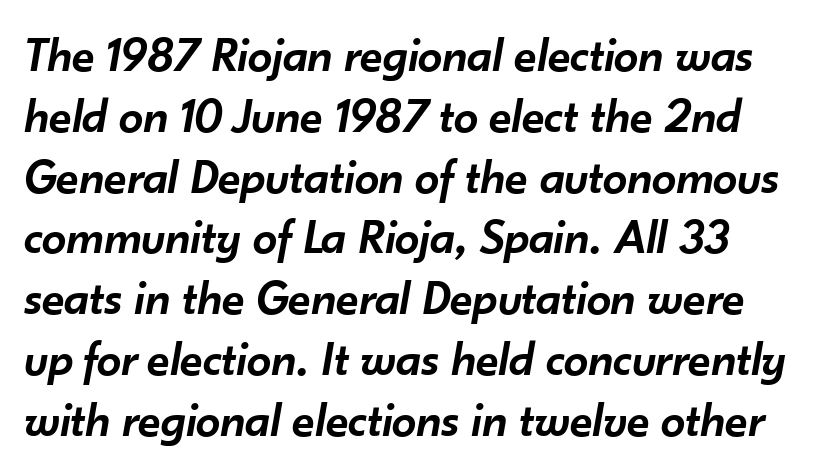
Q: Is the text bold? A: Semi-bold.
Q: Is the text italic (slanted)? A: Yes, it leans right by about 10 degrees.
Q: Is the text underlined? A: No.
Q: Is the spacing between letters normal or unusually wide? A: Normal.
Q: Width (condensed, normal, or wide)? A: Normal.
Q: Stroke contrast? A: Low.
Q: x-height? A: Small.
Q: Monospaced? A: No.
